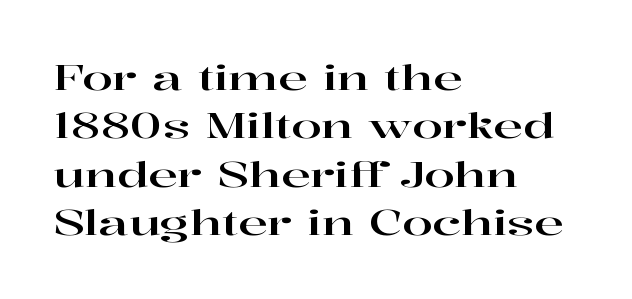
Each row of text sits above clean, open space. Here the glyphs are tracked normally, forming tight word shapes. The paragraph has a hard left edge and a soft right edge. You could not count columns in this text — the font is proportionally spaced. These lines are composed in type with serifs. This sample uses an upright cut, with every glyph sitting square on the baseline.
